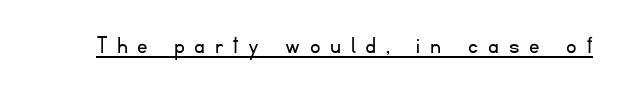
{"italic": "no", "bold": "no", "underline": "yes", "letter_spacing": "wide", "letter_spacing_em": 0.38, "glyph_px": 26}
